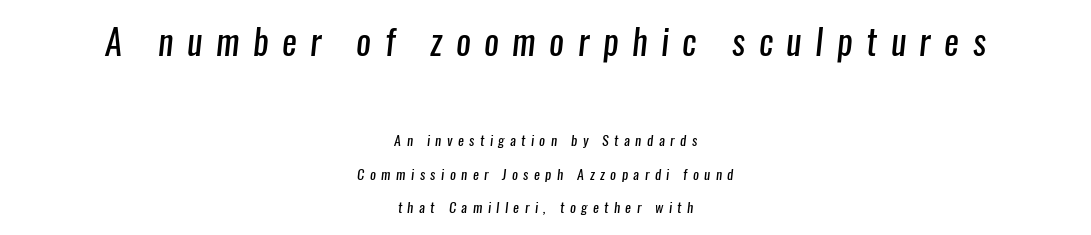
The image shows 35 px regular-weight, condensed sans-serif type; set centered, loose line spacing (2.42x), unusually wide letter spacing (+0.39 em), not underlined; the first (top) block is 2.5x larger; low stroke contrast and a medium x-height.
